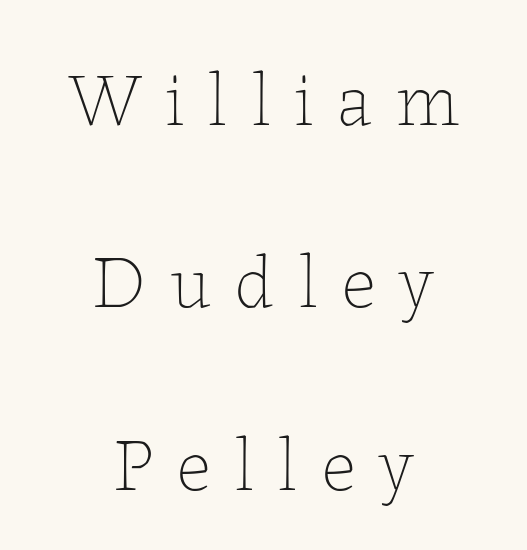
The image shows 76 px thin type, upright; set centered, loose line spacing (2.4x), unusually wide letter spacing (+0.3 em), not underlined; low stroke contrast and a medium x-height.
